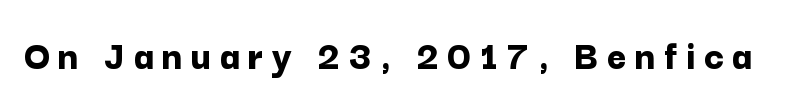
The passage shown is not underscored anywhere. The passage shown is typeset with a sans-serif family. Vertical strokes here are truly vertical. This sample has the flowing, uneven cadence of proportional lettering. Letter spacing: wide.
